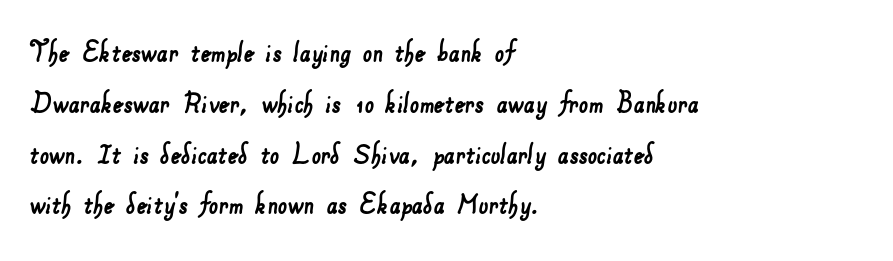
The image shows 33 px sans-serif type; set left-aligned, normal line spacing (1.54x), normal letter spacing, not underlined; low stroke contrast and a small x-height.
